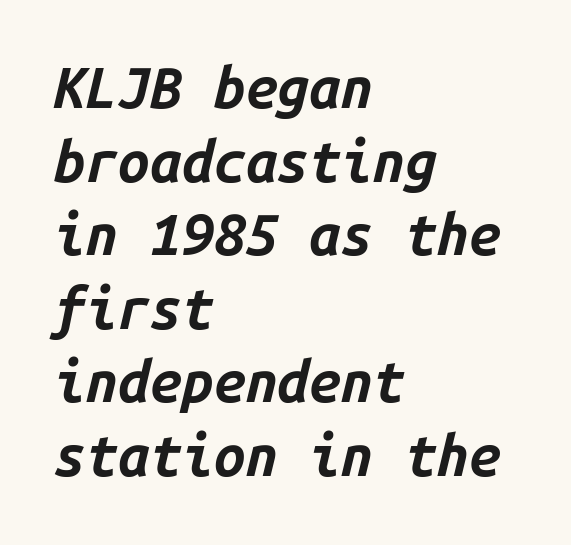
No extra tracking has been applied to these lines. You could count columns in this text — the font is strictly monospaced. Underlining? Definitely not there. The passage shown stacks its lines at a standard gap. This sample uses an oblique cut, with every glyph tilted off the vertical. Leftover space on each line is placed entirely after the last word.
